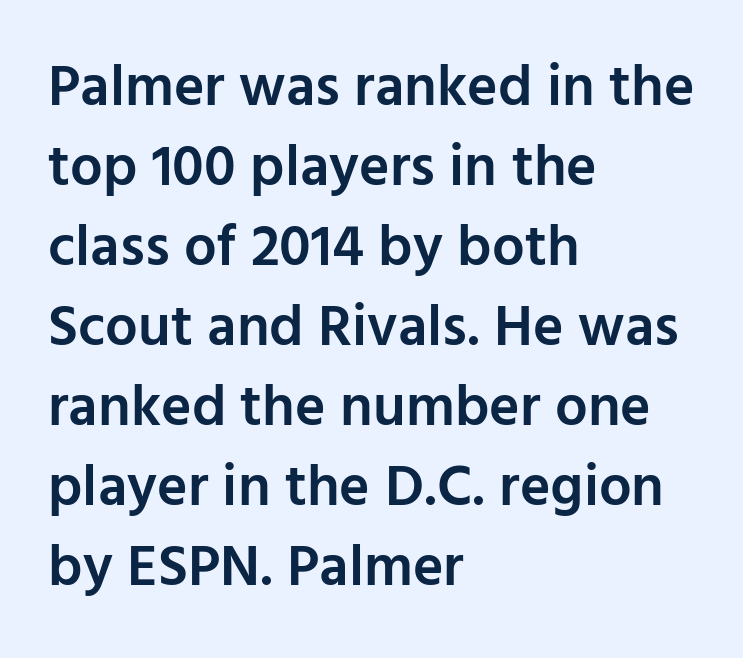
Spacing between characters is what you'd get straight out of the box. Descender tails drop into unmarked territory. The rag falls on the right side of this text block. A bit beefed up — I'd call it semibold rather than bold.
